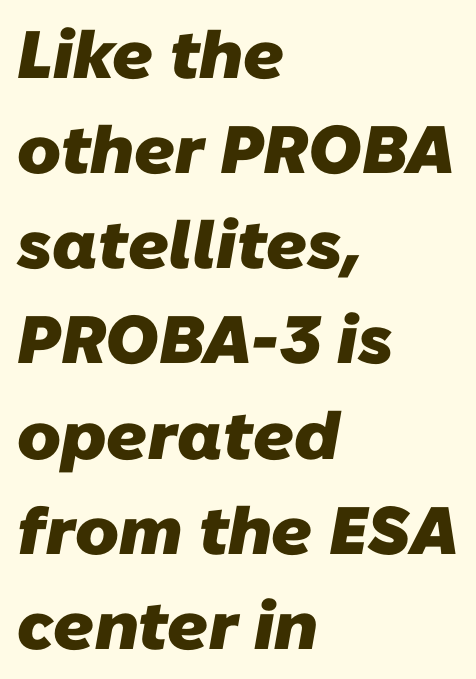
Q: Is the text bold? A: Yes.
Q: Is the typeface a serif or a sans-serif typeface? A: Sans-serif.
Q: Is the text underlined? A: No.
Q: How is the paragraph aligned? A: Left-aligned.
Q: Is the spacing between letters normal or unusually wide? A: Normal.
Q: Is the spacing between lines tight, normal or loose? A: Normal.
Q: Width (condensed, normal, or wide)? A: Normal.
Q: Stroke contrast? A: Low.
Q: x-height? A: Medium.
Q: Monospaced? A: No.
